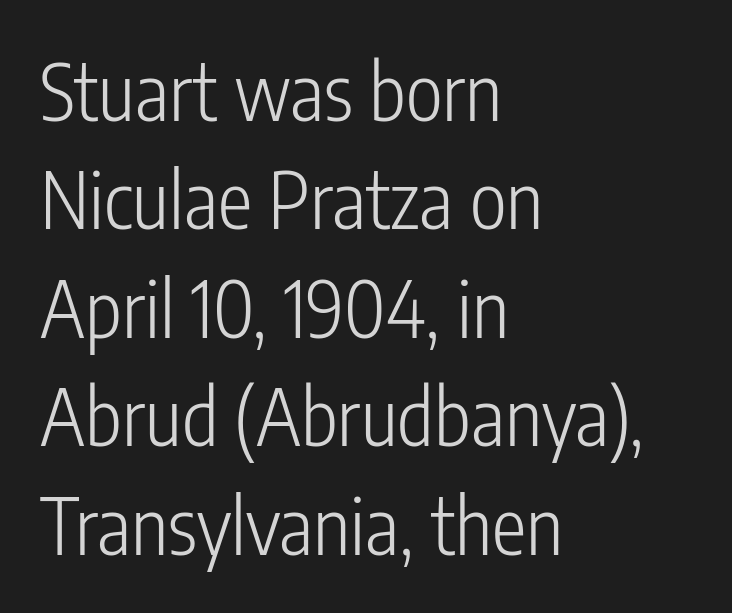
Is there much room between lines? A standard amount, neither cramped nor airy. Character widths vary here, with narrow letters taking less room than wide ones. Posture: upright roman. Each stroke keeps to a modest, everyday thickness or less. Only glyphs here, with clear space below each row. Every row of glyphs begins at an identical x-position on the left.
